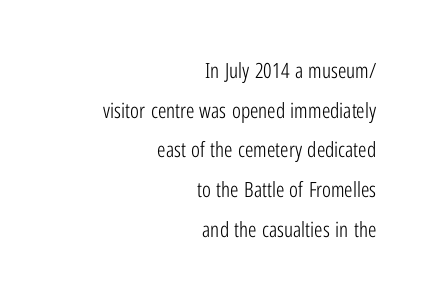
Q: Is the text bold? A: No.
Q: Is the text italic (slanted)? A: No, it is upright.
Q: Is the text underlined? A: No.
Q: How is the paragraph aligned? A: Right-aligned.
Q: Is the spacing between letters normal or unusually wide? A: Normal.
